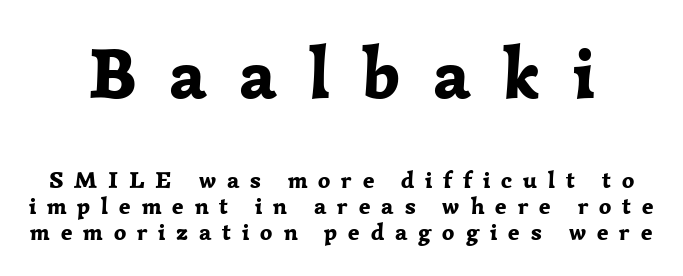
The image shows 72 px bold serif type, upright; set tight line spacing (1.09x), unusually wide letter spacing (+0.45 em), not underlined; the first (top) block is 3.0x larger; low stroke contrast and a medium x-height.
